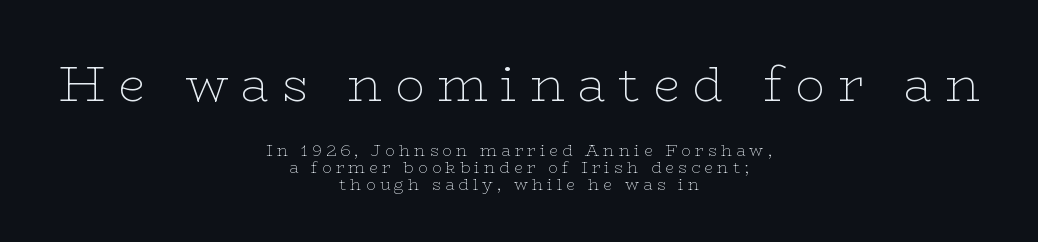
{"serif": "yes", "italic": "no", "bold": "no", "weight": "thin", "width": "wide", "stroke_contrast": "low", "x_height": "medium", "monospaced": "no", "underline": "no", "align": "center", "line_spacing": "tight", "line_spacing_ratio": 1.07, "letter_spacing": "wide", "letter_spacing_em": 0.26, "larger_block": "first", "size_ratio": 3.06, "glyph_px": 49}
